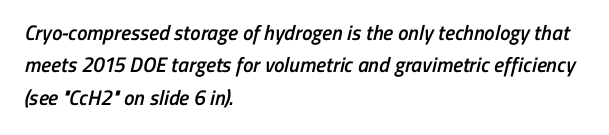
This rendering uses left alignment, leaving the right contour irregular. If you measured baseline to baseline, you'd find a middling distance. Decoration check: the copy has no underline. How are the letters spaced? Ordinarily, with no added tracking. This is the in-between weight designers call semibold or demi.
